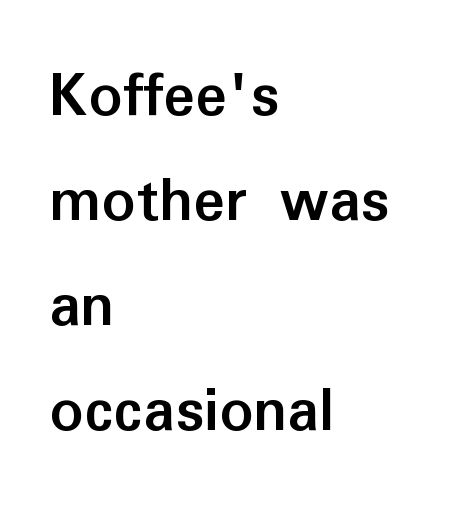
Compared with a centered layout, this one pins lines to the left instead. A roman cut, with each character standing at attention. Here the designer chose a conventional face with non-uniform glyph widths. Rows of type keep a routine distance in the vertical direction. Check the space under the baseline: it is left empty. A full-strength bold gives these letters their thick strokes.
